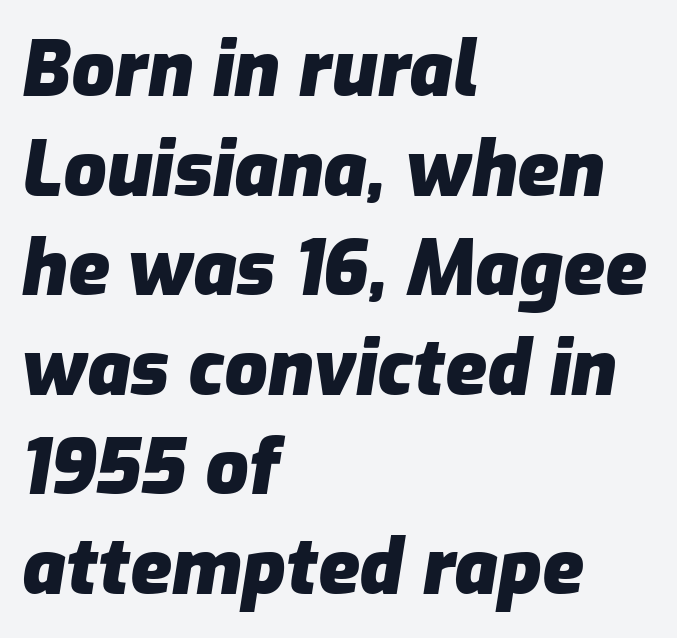
The ragged edge is on the right, which tells us the setting is flush left. This sample has the flowing, uneven cadence of proportional lettering. Evenly set lines give the paragraph a standard silhouette. Compared with ordinary roman type, these characters are visibly tilted.
